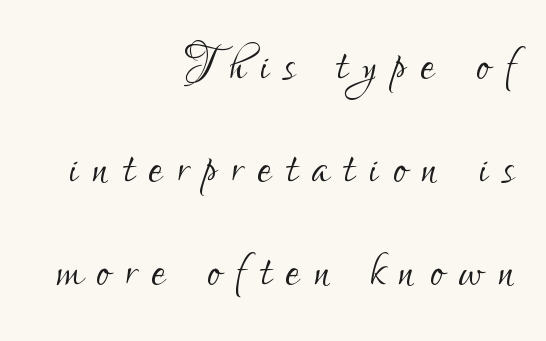
{"serif": "no", "bold": "no", "weight": "light", "width": "condensed", "stroke_contrast": "low", "x_height": "small", "monospaced": "no", "underline": "no", "align": "right", "line_spacing": "normal", "line_spacing_ratio": 1.66, "letter_spacing": "wide", "letter_spacing_em": 0.24, "glyph_px": 62}
